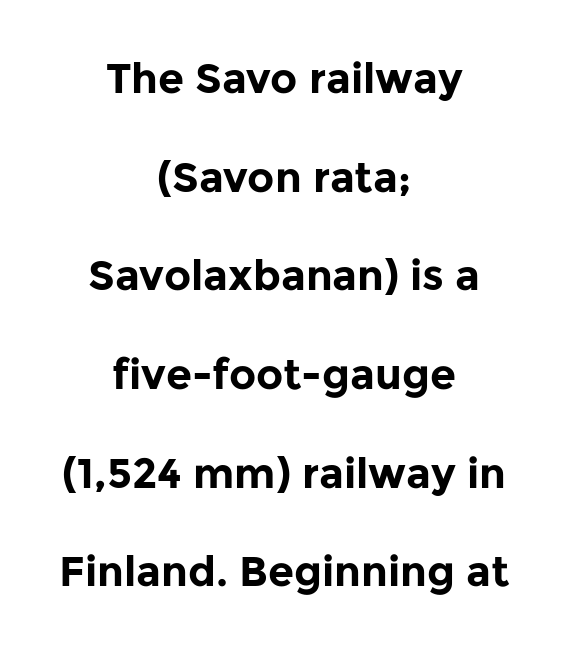
The image shows 42 px bold sans-serif type, upright; set centered, loose line spacing (2.35x), normal letter spacing, not underlined; low stroke contrast and a medium x-height.
